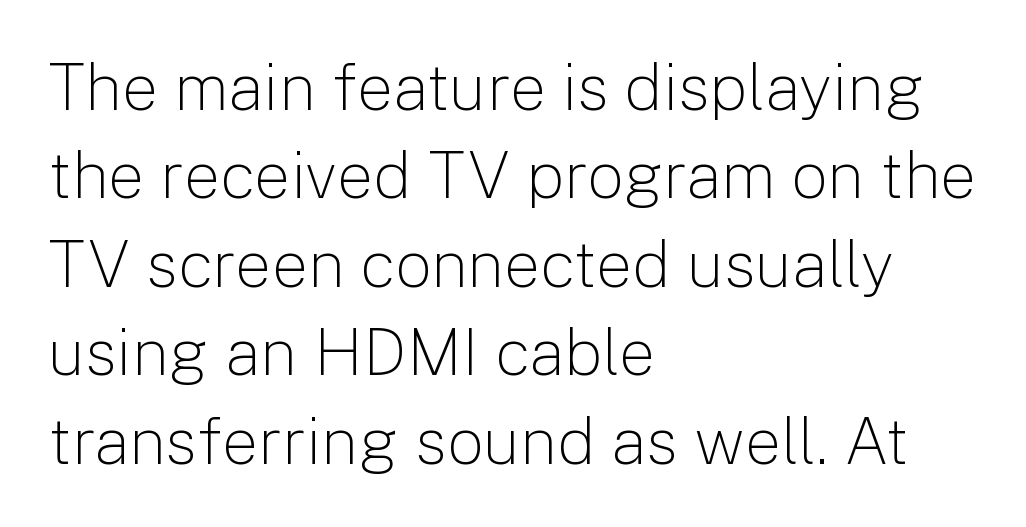
Q: Is the text bold? A: No.
Q: Is the text italic (slanted)? A: No, it is upright.
Q: Is the typeface a serif or a sans-serif typeface? A: Sans-serif.
Q: Is the text underlined? A: No.
Q: How is the paragraph aligned? A: Left-aligned.
Q: Is the spacing between letters normal or unusually wide? A: Normal.
Q: Is the spacing between lines tight, normal or loose? A: Normal.
Q: Width (condensed, normal, or wide)? A: Normal.
Q: Stroke contrast? A: Low.
Q: x-height? A: Medium.
Q: Monospaced? A: No.
